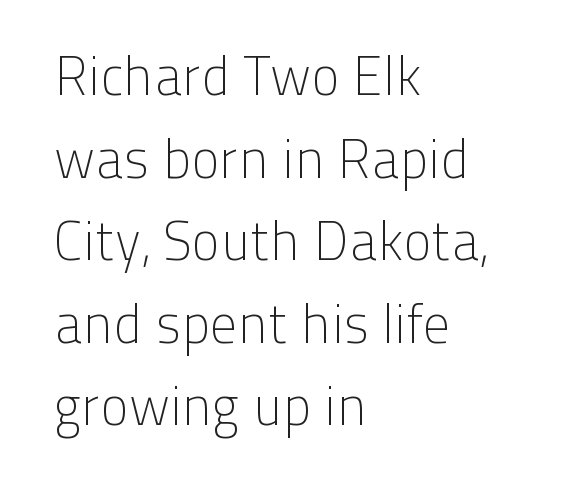
The image shows 54 px light sans-serif type, upright; set left-aligned, normal line spacing (1.53x), normal letter spacing, not underlined; low stroke contrast and a medium x-height.
